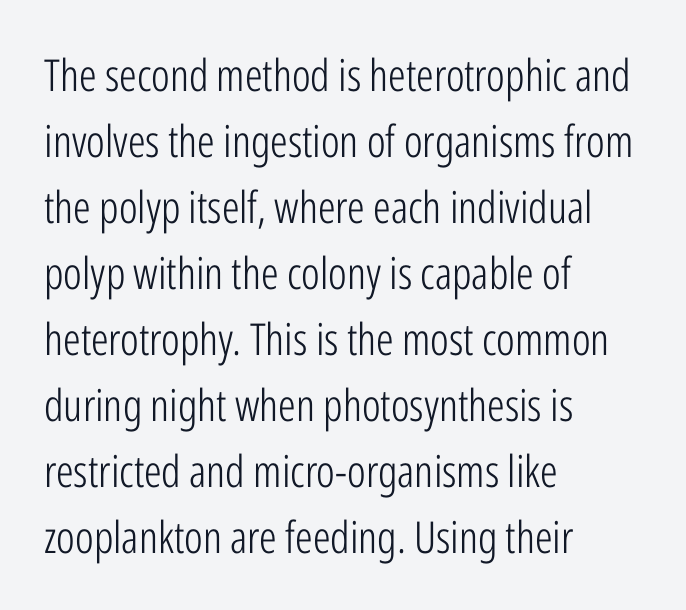
Honestly, there is no underline to notice here at all. No extra tracking has been applied to these lines. Horizontally, the lines are justified to the leading edge only. Posture: vertical. Summary of vertical rhythm: regular, with standard interline spacing.
